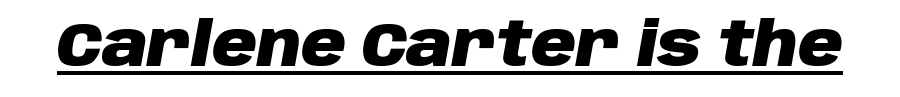
{"italic": "yes", "lean": "right", "slant_degrees": 10, "bold": "yes", "weight": "heavy", "width": "normal", "stroke_contrast": "low", "x_height": "large", "monospaced": "no", "underline": "yes", "letter_spacing": "normal", "letter_spacing_em": 0.0, "glyph_px": 62}
